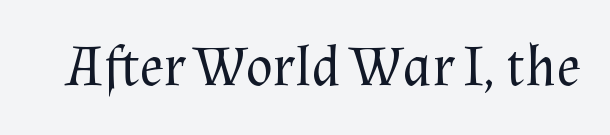
The image shows 57 px regular-weight type, upright; set normal letter spacing, not underlined; medium stroke contrast and a medium x-height.
